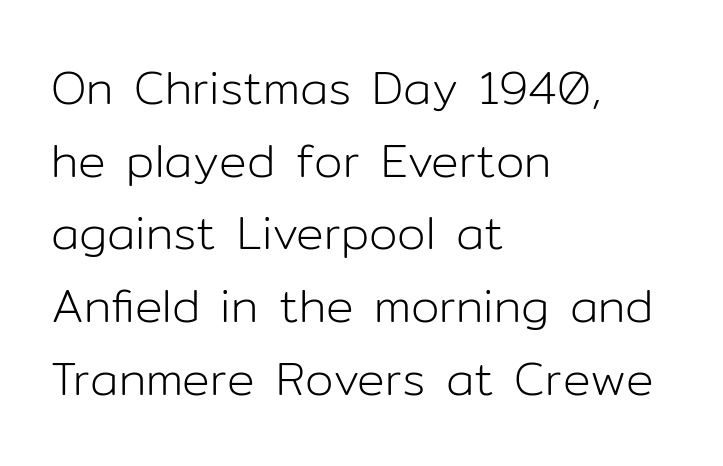
The image shows 46 px light sans-serif type, upright; set left-aligned, normal line spacing (1.58x), normal letter spacing, not underlined; low stroke contrast and a medium x-height.
